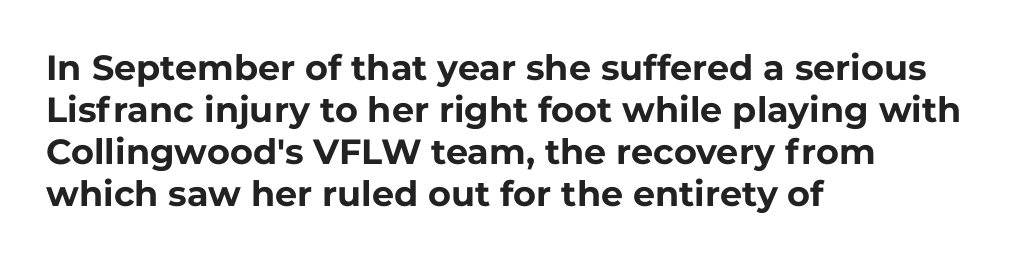
Q: Is the text bold? A: Yes.
Q: Is the text italic (slanted)? A: No, it is upright.
Q: Is the typeface a serif or a sans-serif typeface? A: Sans-serif.
Q: Is the text underlined? A: No.
Q: How is the paragraph aligned? A: Left-aligned.
Q: Is the spacing between letters normal or unusually wide? A: Normal.
Q: Width (condensed, normal, or wide)? A: Normal.
Q: Stroke contrast? A: Low.
Q: x-height? A: Medium.
Q: Monospaced? A: No.
